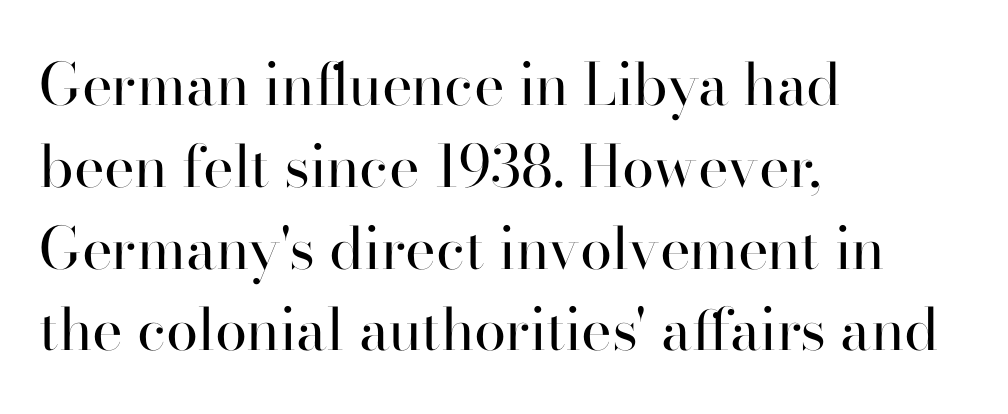
Q: Is the text bold? A: No.
Q: Is the text italic (slanted)? A: No, it is upright.
Q: Is the typeface a serif or a sans-serif typeface? A: Serif.
Q: Is the text underlined? A: No.
Q: How is the paragraph aligned? A: Left-aligned.
Q: Is the spacing between letters normal or unusually wide? A: Normal.
Q: Is the spacing between lines tight, normal or loose? A: Normal.
Q: Width (condensed, normal, or wide)? A: Normal.
Q: Stroke contrast? A: High.
Q: x-height? A: Small.
Q: Monospaced? A: No.
